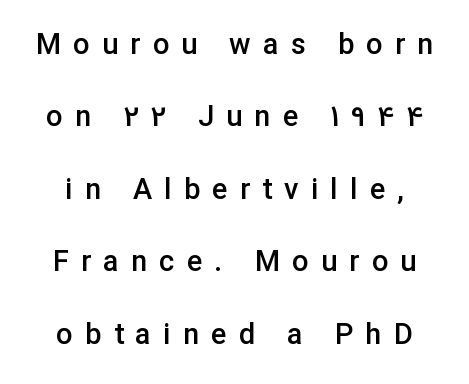
Q: Is the text bold? A: Semi-bold.
Q: Is the text italic (slanted)? A: No, it is upright.
Q: Is the typeface a serif or a sans-serif typeface? A: Sans-serif.
Q: Is the text underlined? A: No.
Q: How is the paragraph aligned? A: Centered.
Q: Is the spacing between letters normal or unusually wide? A: Unusually wide.
Q: Is the spacing between lines tight, normal or loose? A: Loose.
Q: Width (condensed, normal, or wide)? A: Normal.
Q: Stroke contrast? A: Low.
Q: x-height? A: Medium.
Q: Monospaced? A: No.
